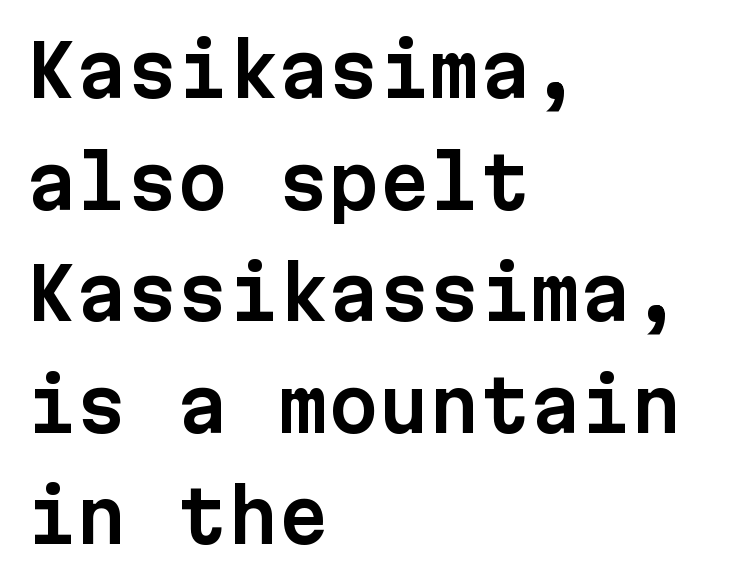
The face used here is monospaced, like something from a code editor. You can tell it's not italic because the verticals are truly vertical. This rendering features lettering with no underline. Tracking value appears to be zero — textbook default spacing. Baseline-to-baseline distance is the conventional proportion of letter height.
